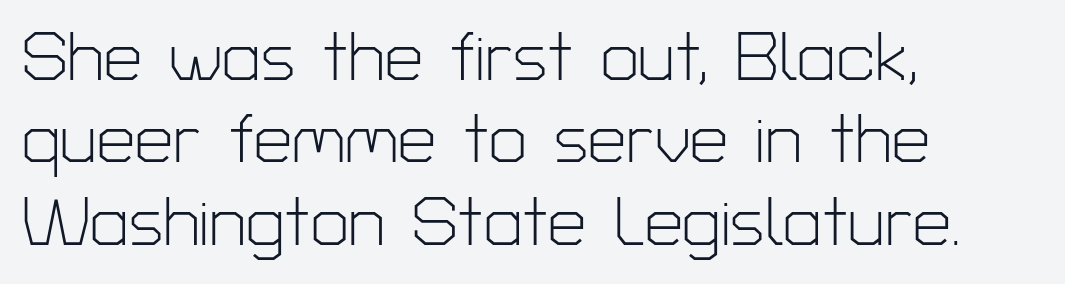
{"serif": "no", "italic": "no", "bold": "no", "weight": "light", "width": "normal", "stroke_contrast": "low", "x_height": "medium", "monospaced": "no", "underline": "no", "align": "left", "line_spacing_ratio": 1.21, "letter_spacing": "normal", "letter_spacing_em": 0.0, "glyph_px": 68}
